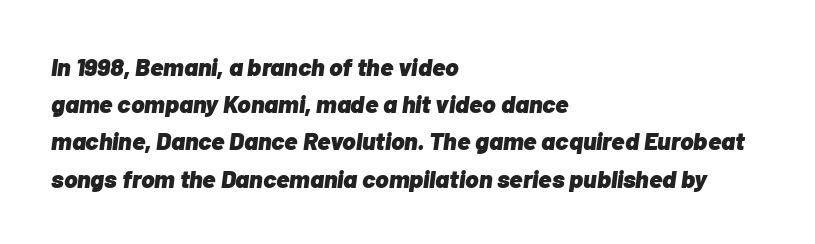
{"italic": "yes", "lean": "right", "slant_degrees": 7, "bold": "yes", "underline": "no", "align": "left", "line_spacing": "normal", "line_spacing_ratio": 1.49, "letter_spacing": "normal", "letter_spacing_em": 0.0, "glyph_px": 25}
